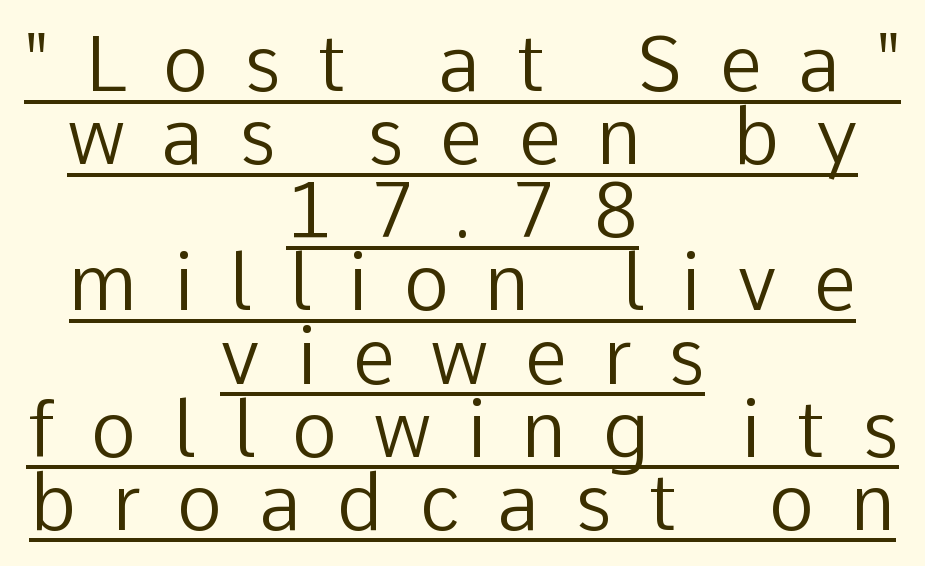
Note the varied advance widths — an 'i' is clearly narrower than an 'm'. Characters follow at a spacing far wider than the type designer built in. A typographer would call this underscored text. Unlike a traditional serif, this face leaves its strokes unadorned. Very little white space separates one row of letters from the next. Weight: not bold — regular or lighter.
